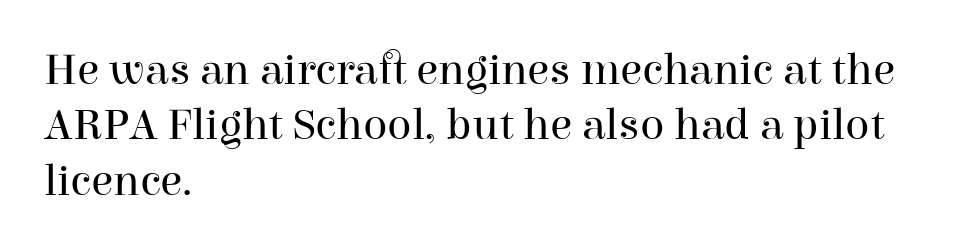
Q: Is the text bold? A: No.
Q: Is the text italic (slanted)? A: No, it is upright.
Q: Is the typeface a serif or a sans-serif typeface? A: Serif.
Q: Is the text underlined? A: No.
Q: How is the paragraph aligned? A: Left-aligned.
Q: Is the spacing between letters normal or unusually wide? A: Normal.
Q: Width (condensed, normal, or wide)? A: Normal.
Q: Stroke contrast? A: High.
Q: x-height? A: Medium.
Q: Monospaced? A: No.
